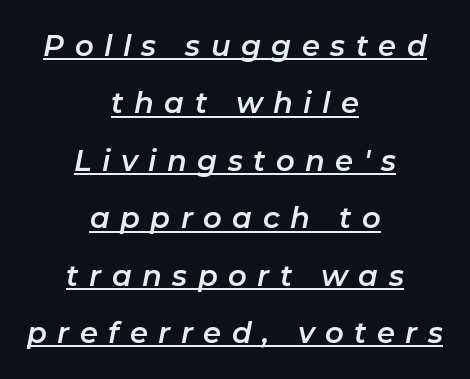
The image shows 29 px text type, italic (leaning right); set centered, loose line spacing (1.98x), unusually wide letter spacing (+0.36 em), underlined; low stroke contrast and a medium x-height.
